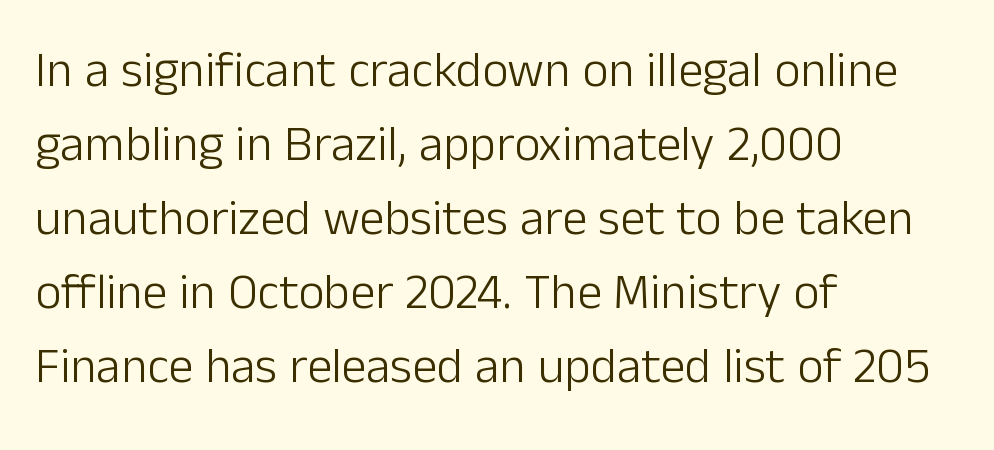
Q: Is the text bold? A: No.
Q: Is the text italic (slanted)? A: No, it is upright.
Q: Is the typeface a serif or a sans-serif typeface? A: Sans-serif.
Q: Is the text underlined? A: No.
Q: How is the paragraph aligned? A: Left-aligned.
Q: Is the spacing between letters normal or unusually wide? A: Normal.
Q: Is the spacing between lines tight, normal or loose? A: Normal.
Q: Width (condensed, normal, or wide)? A: Normal.
Q: Stroke contrast? A: Low.
Q: x-height? A: Medium.
Q: Monospaced? A: No.
